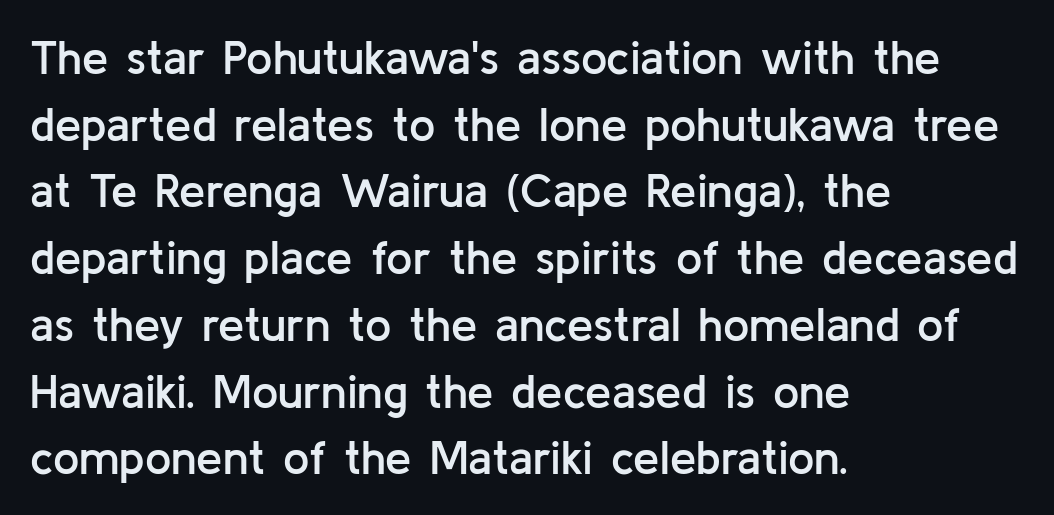
The lettering holds an erect, upright posture throughout. You could call the tracking neutral — neither tight nor loose. Which margin do the lines hug? The left one — the right edge is uneven. Quick note: interline space is typical.
